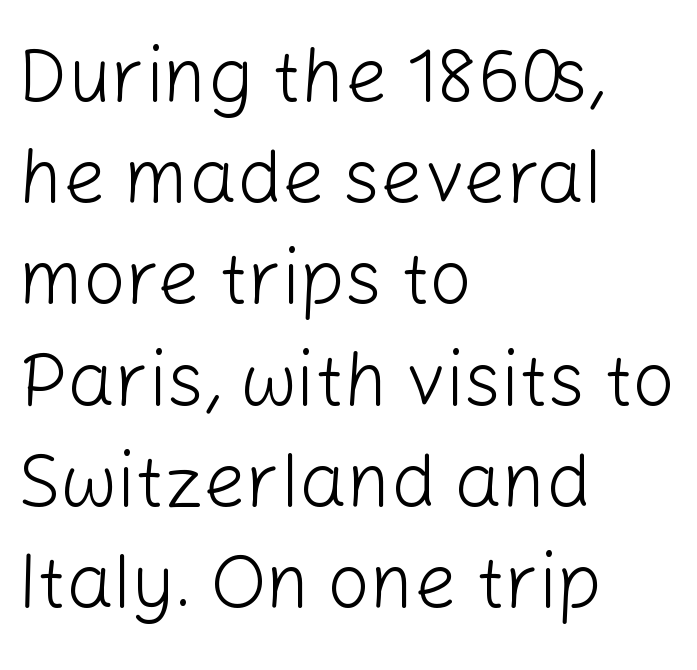
You could call the tracking neutral — neither tight nor loose. Is this a sans? Yes — the strokes have no serifs. Stem width sits at or under what a default text font uses. Notice how the stems are strictly vertical — no italics here. The lines sit at an ordinary, default distance from one another. Varying glyph widths throughout — classic text-font behaviour.
